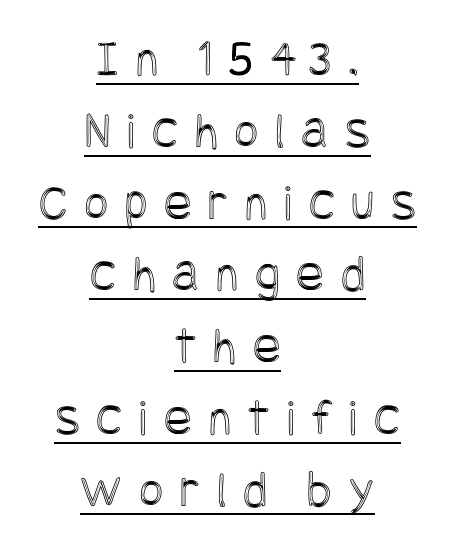
The image shows 52 px condensed type, upright; set centered, normal line spacing (1.38x), unusually wide letter spacing (+0.32 em), underlined; a large x-height.
